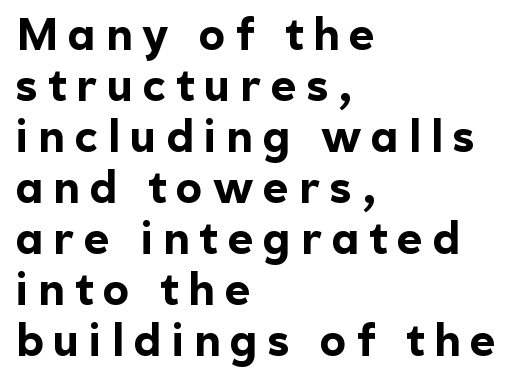
{"serif": "no", "italic": "no", "bold": "yes", "weight": "bold", "width": "normal", "x_height": "medium", "monospaced": "no", "underline": "no", "align": "left", "line_spacing_ratio": 1.16, "letter_spacing": "wide", "letter_spacing_em": 0.23, "glyph_px": 44}
